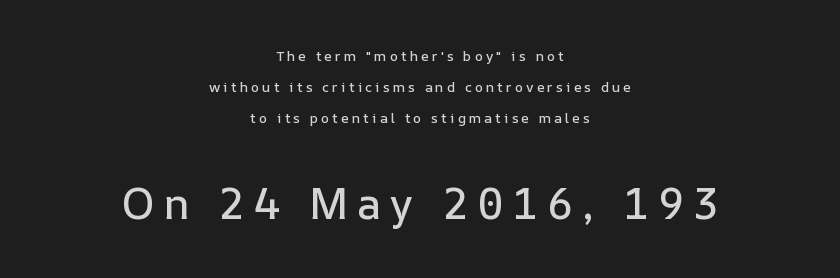
Q: Is the text italic (slanted)? A: No, it is upright.
Q: Is the text underlined? A: No.
Q: How is the paragraph aligned? A: Centered.
Q: Is the spacing between letters normal or unusually wide? A: Unusually wide.
Q: Is the spacing between lines tight, normal or loose? A: Loose.
Q: Which block of text is set in a larger size, the first (top) or the second (bottom)? A: The second (bottom) one.
Q: Width (condensed, normal, or wide)? A: Normal.
Q: Stroke contrast? A: Low.
Q: x-height? A: Medium.
Q: Monospaced? A: No.
